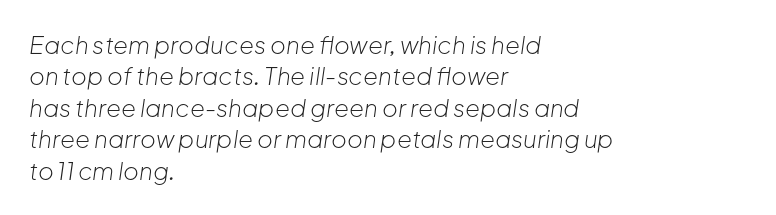
{"italic": "yes", "lean": "right", "slant_degrees": 8, "bold": "no", "underline": "no", "align": "left", "line_spacing": "normal", "line_spacing_ratio": 1.31, "letter_spacing": "normal", "letter_spacing_em": 0.0, "glyph_px": 24}
